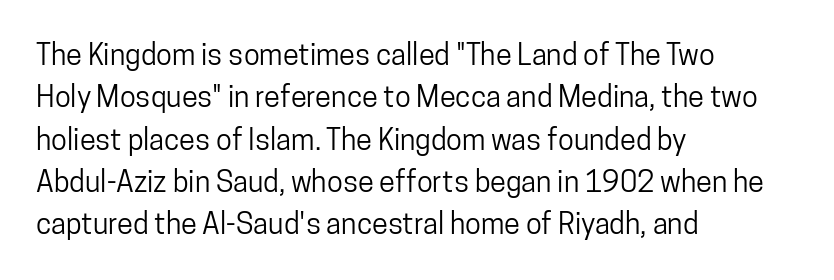
Q: Is the text italic (slanted)? A: No, it is upright.
Q: Is the typeface a serif or a sans-serif typeface? A: Sans-serif.
Q: Is the text underlined? A: No.
Q: How is the paragraph aligned? A: Left-aligned.
Q: Is the spacing between letters normal or unusually wide? A: Normal.
Q: Is the spacing between lines tight, normal or loose? A: Normal.
Q: Width (condensed, normal, or wide)? A: Condensed.
Q: Stroke contrast? A: Low.
Q: x-height? A: Medium.
Q: Monospaced? A: No.
